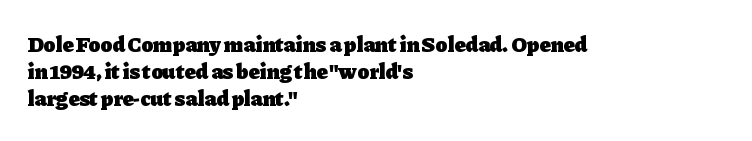
{"italic": "no", "bold": "yes", "underline": "no", "align": "left", "line_spacing_ratio": 1.23, "letter_spacing": "normal", "letter_spacing_em": 0.0, "glyph_px": 22}
